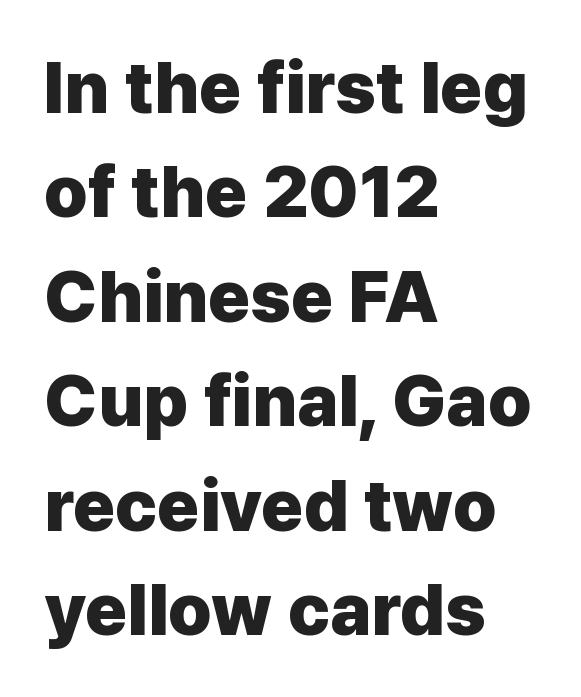
{"serif": "no", "italic": "no", "bold": "yes", "weight": "heavy", "width": "normal", "stroke_contrast": "low", "x_height": "medium", "monospaced": "no", "underline": "no", "align": "left", "line_spacing": "normal", "line_spacing_ratio": 1.45, "letter_spacing": "normal", "letter_spacing_em": 0.0, "glyph_px": 72}
